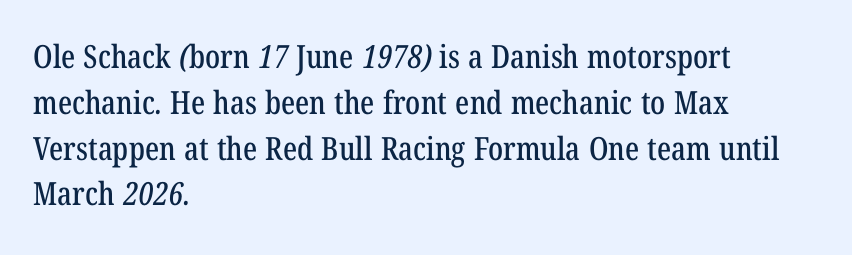
Underline: absent. Each new line begins a customary step beneath the previous one. Think of a printed novel: that variable character pitch is what you see here. Font category for this specimen: serif. Does the copy run flush right? No — it runs flush left. Inter-character spacing is left at the font's built-in metrics.
